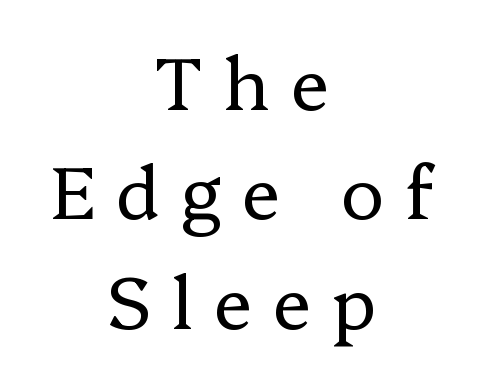
The space between consecutive lines is moderate. The typography opts for an upright posture over an oblique one. Examine the stroke ends and you'll spot serifs. Words float on clear page, feet unadorned. There is plenty of visible air inserted between adjacent glyphs.
